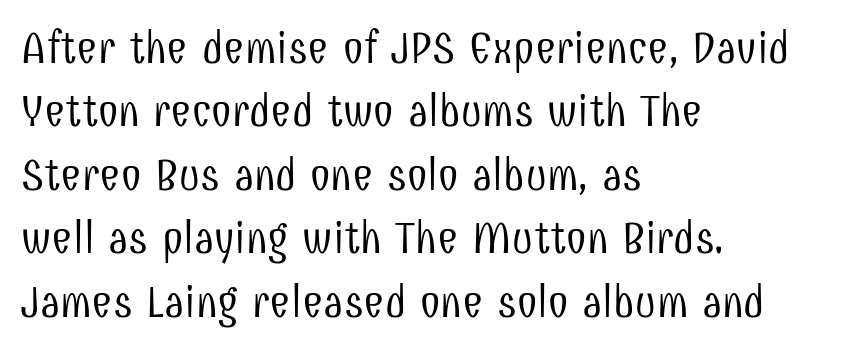
{"serif": "no", "italic": "no", "bold": "no", "weight": "light", "width": "condensed", "stroke_contrast": "low", "x_height": "medium", "monospaced": "no", "underline": "no", "align": "left", "line_spacing": "normal", "line_spacing_ratio": 1.38, "letter_spacing": "normal", "letter_spacing_em": 0.0, "glyph_px": 46}
